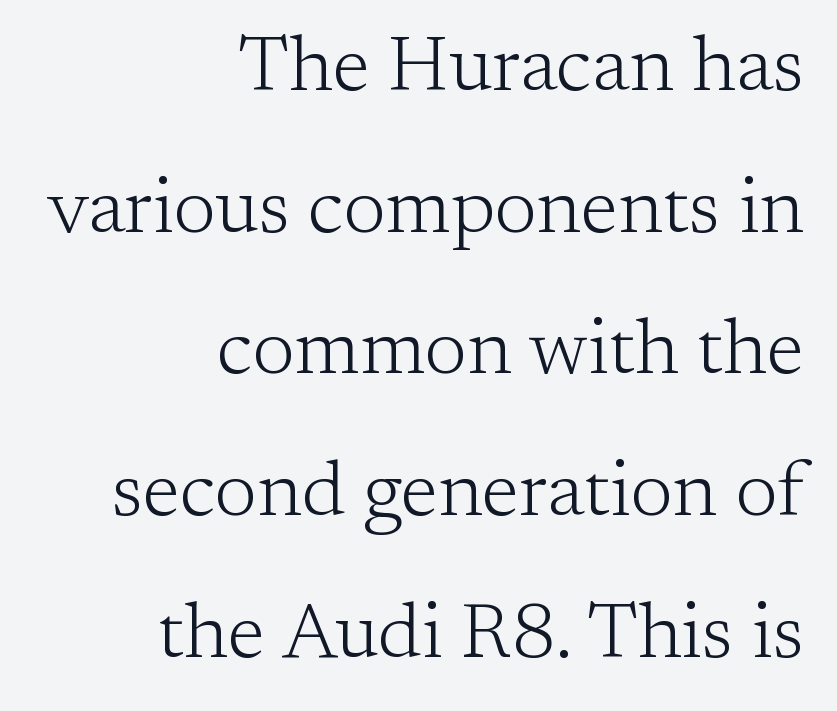
The image shows 77 px light serif type, upright; set right-aligned, line spacing 1.84x, normal letter spacing, not underlined; low stroke contrast and a medium x-height.
